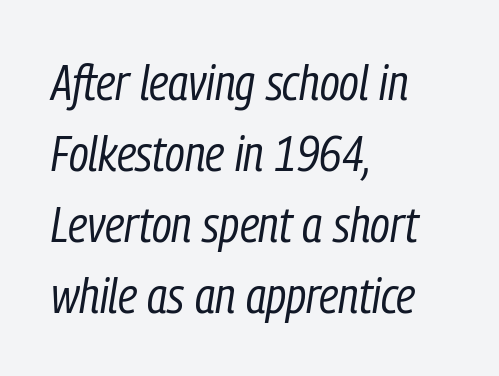
The type is set solid horizontally, with unmodified tracking. How would I describe the line gaps? Plain and ordinary. Think of a printed novel: that variable character pitch is what you see here. Plain, unruled lines of type.
